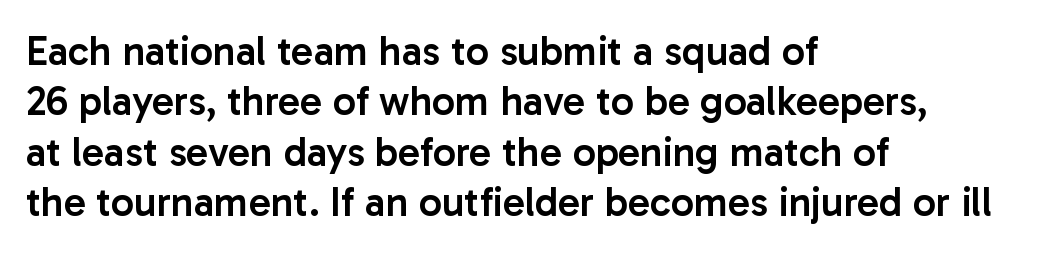
Varying glyph widths throughout — classic text-font behaviour. A somewhat darkened texture: the type is semibold rather than bold. Underlining? Definitely not there. Posture: straight, roman, zero tilt. Casual observation: everything's shoved over to the left.
